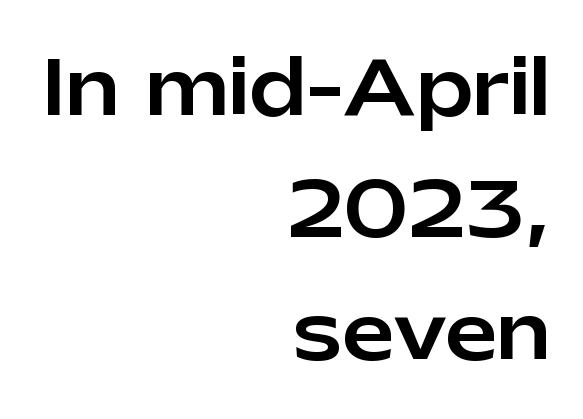
This sample is right-justified, so line beginnings fall wherever the words allow. The passage shown has conventional tracking throughout. Honestly, the row spacing looks completely unremarkable. Examine the stroke ends and you'll find no serifs. Every character sits straight up, as roman type does.
